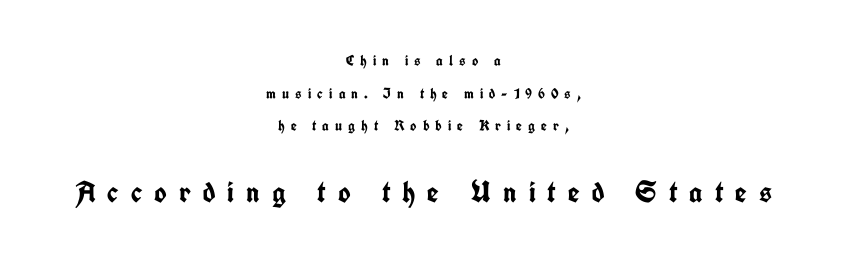
The image shows 30 px semibold, condensed sans-serif type, upright; set centered, loose line spacing (2.17x), unusually wide letter spacing (+0.4 em), not underlined; the second (bottom) block is 2.0x larger; low stroke contrast and a medium x-height.
